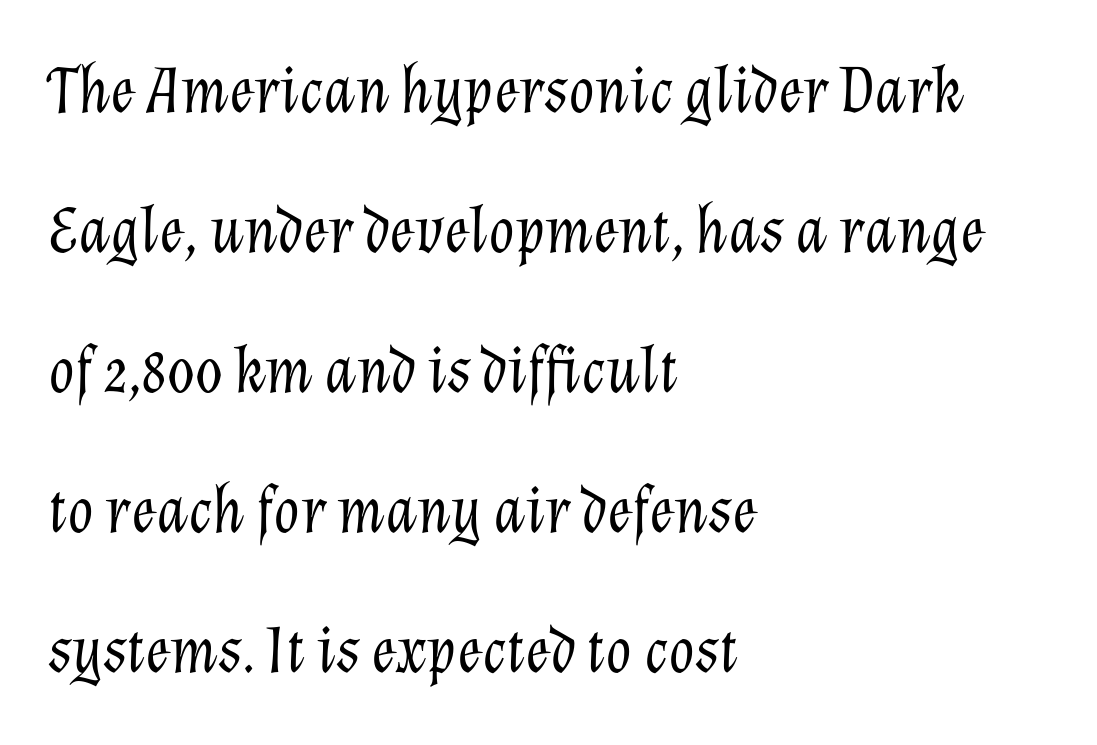
The image shows 67 px light type, italic (leaning right); set left-aligned, loose line spacing (2.09x), normal letter spacing, not underlined; low stroke contrast and a medium x-height.
